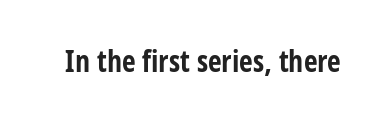
The image shows 30 px bold, condensed sans-serif type, upright; set normal letter spacing, not underlined; low stroke contrast and a medium x-height.
